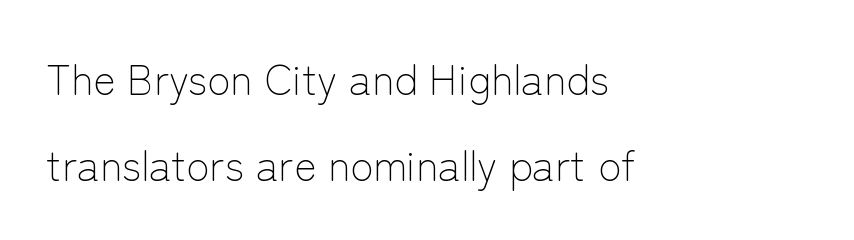
Leading: increased. Spacing verdict: proportional, widths tailored to each character. On a weight scale, this lands at 450 or below. If you drew a line through each stem, it would be perfectly vertical.
